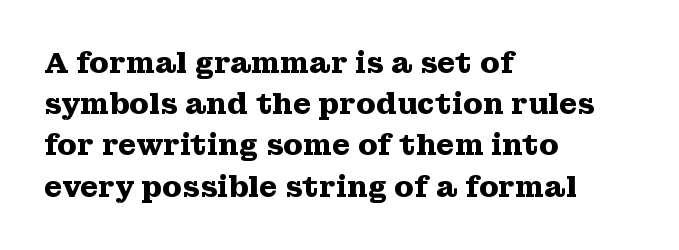
The image shows 29 px heavy, wide serif type, upright; set left-aligned, normal line spacing (1.42x), normal letter spacing, not underlined; medium stroke contrast and a medium x-height.
